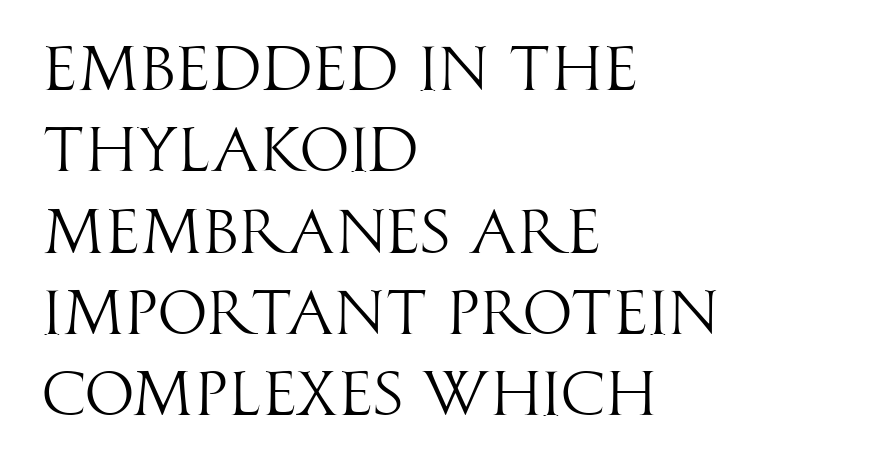
The strokes carry an ordinary text weight at most. This sample uses plain, unmodified letter spacing. Horizontally, the lines are justified to the leading edge only. Students, observe: this is what conventionally led text looks like. The lettering stays uniformly vertical, giving the passage a roman look. You could not count columns in this text — the font is proportionally spaced.
